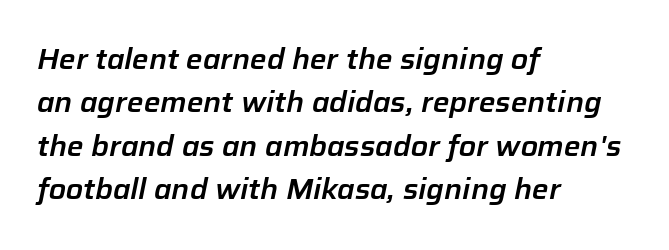
The image shows 28 px text type, italic (leaning right); set left-aligned, normal line spacing (1.55x), normal letter spacing, not underlined; low stroke contrast and a medium x-height.
